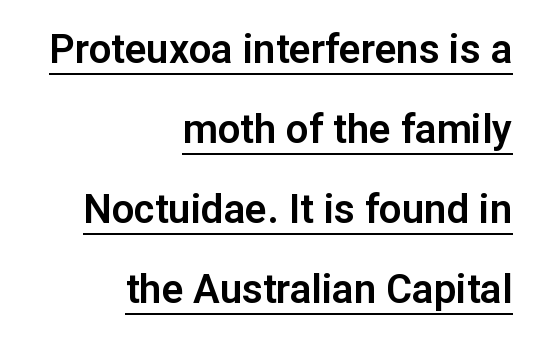
{"serif": "no", "italic": "no", "width": "normal", "stroke_contrast": "low", "x_height": "medium", "monospaced": "no", "underline": "yes", "align": "right", "line_spacing": "loose", "line_spacing_ratio": 2.0, "letter_spacing": "normal", "letter_spacing_em": 0.0, "glyph_px": 40}
